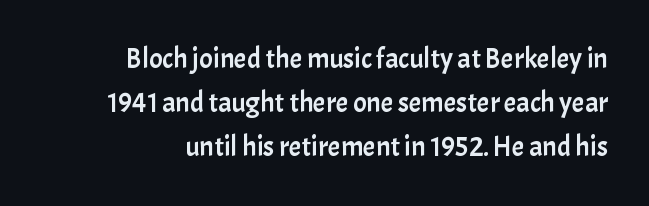
Q: Is the text italic (slanted)? A: No, it is upright.
Q: Is the typeface a serif or a sans-serif typeface? A: Sans-serif.
Q: Is the text underlined? A: No.
Q: Is the spacing between letters normal or unusually wide? A: Normal.
Q: Is the spacing between lines tight, normal or loose? A: Normal.
Q: Width (condensed, normal, or wide)? A: Normal.
Q: Stroke contrast? A: Low.
Q: x-height? A: Medium.
Q: Monospaced? A: No.
